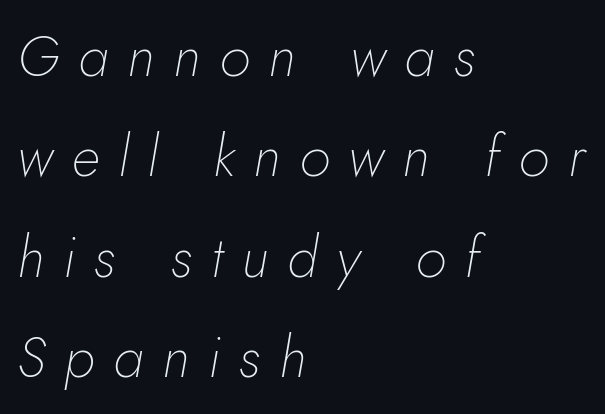
Weight: not bold — regular or lighter. This sample is left-justified, so line endings fall wherever the words run out. These lines were composed using italics. No word sits above an underline. The tracking reads as deliberately expanded to a designer's eye.
